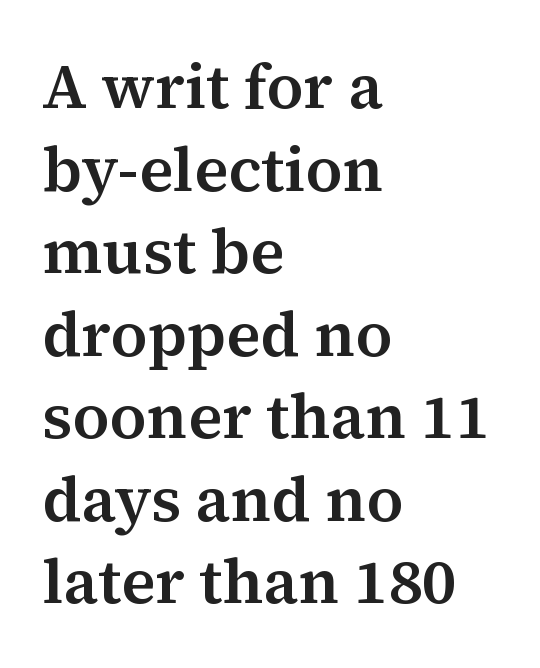
The image shows 63 px serif type, upright; set left-aligned, normal line spacing (1.31x), normal letter spacing, not underlined; medium stroke contrast and a medium x-height.
